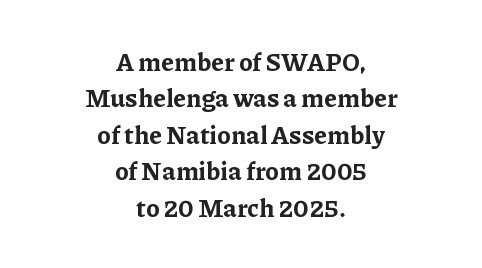
{"italic": "no", "bold": "yes", "underline": "no", "align": "center", "line_spacing": "normal", "line_spacing_ratio": 1.46, "letter_spacing": "normal", "letter_spacing_em": 0.0, "glyph_px": 25}
